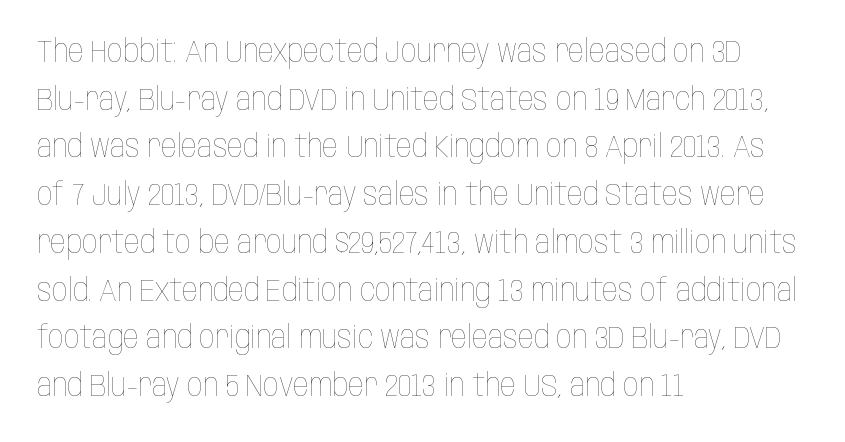
The image shows 31 px thin, condensed type, upright; set left-aligned, normal line spacing (1.54x), normal letter spacing, not underlined; low stroke contrast and a large x-height.
